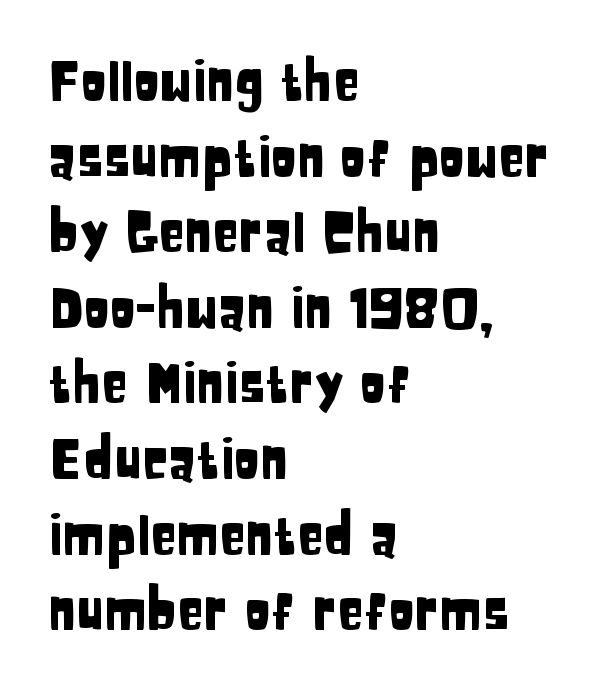
Q: Is the text italic (slanted)? A: No, it is upright.
Q: Is the typeface a serif or a sans-serif typeface? A: Sans-serif.
Q: Is the text underlined? A: No.
Q: How is the paragraph aligned? A: Left-aligned.
Q: Is the spacing between letters normal or unusually wide? A: Normal.
Q: Is the spacing between lines tight, normal or loose? A: Normal.
Q: Width (condensed, normal, or wide)? A: Condensed.
Q: Stroke contrast? A: Low.
Q: x-height? A: Large.
Q: Monospaced? A: No.
